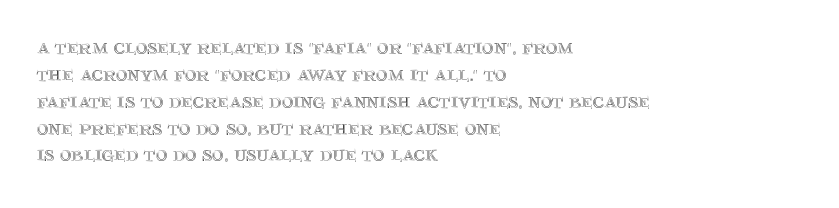
{"italic": "no", "underline": "no", "align": "left", "line_spacing_ratio": 1.22, "letter_spacing": "normal", "letter_spacing_em": 0.0, "glyph_px": 22}
